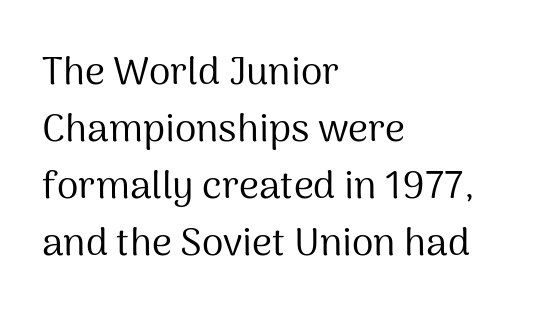
{"serif": "no", "italic": "no", "bold": "no", "weight": "regular", "width": "normal", "stroke_contrast": "medium", "x_height": "medium", "monospaced": "no", "underline": "no", "align": "left", "line_spacing": "normal", "line_spacing_ratio": 1.46, "letter_spacing": "normal", "letter_spacing_em": 0.0, "glyph_px": 39}
